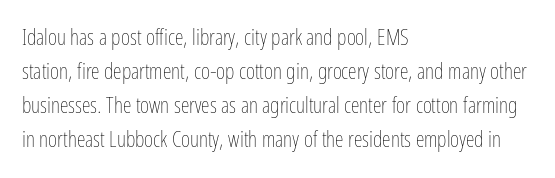
Caption: multi-line text, flush left, ragged right. Rendered with straight, roman letterforms. Beneath every word, the page is bare. Weight: not bold — regular or lighter. Nobody touched the tracking dial on this one. Vertically, the passage feels balanced, rows spaced as you'd expect.
